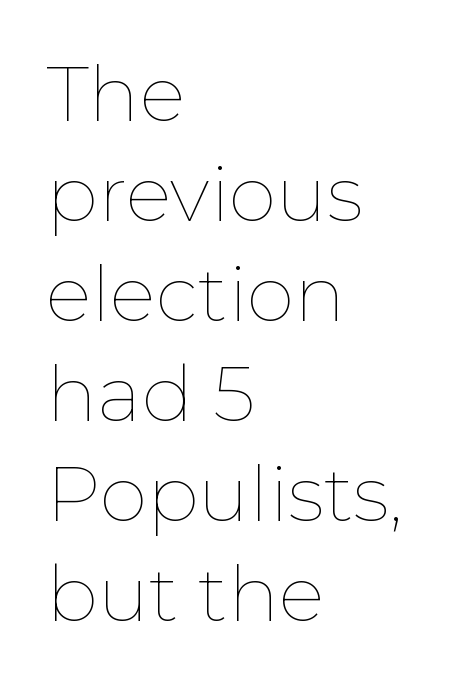
Q: Is the text bold? A: No.
Q: Is the text italic (slanted)? A: No, it is upright.
Q: Is the text underlined? A: No.
Q: How is the paragraph aligned? A: Left-aligned.
Q: Is the spacing between letters normal or unusually wide? A: Normal.
Q: Is the spacing between lines tight, normal or loose? A: Normal.
Q: Width (condensed, normal, or wide)? A: Normal.
Q: Stroke contrast? A: Low.
Q: x-height? A: Medium.
Q: Monospaced? A: No.
